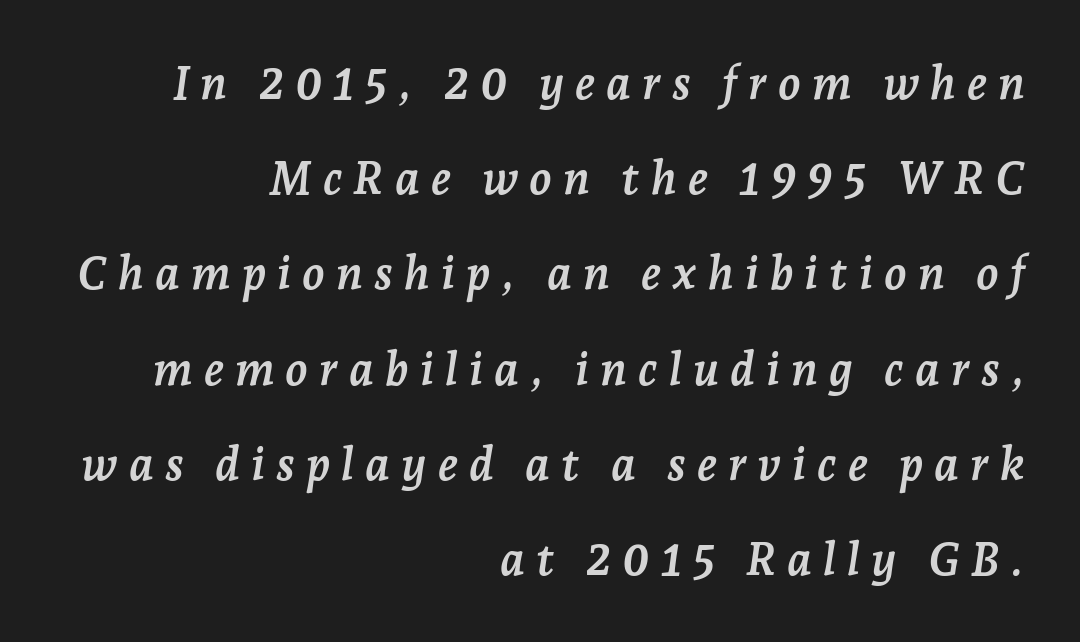
Q: Is the text bold? A: Yes.
Q: Is the text italic (slanted)? A: Yes, it leans right by about 7 degrees.
Q: Is the typeface a serif or a sans-serif typeface? A: Serif.
Q: Is the text underlined? A: No.
Q: How is the paragraph aligned? A: Right-aligned.
Q: Is the spacing between letters normal or unusually wide? A: Unusually wide.
Q: Is the spacing between lines tight, normal or loose? A: Loose.
Q: Width (condensed, normal, or wide)? A: Normal.
Q: Stroke contrast? A: Low.
Q: x-height? A: Medium.
Q: Monospaced? A: No.
